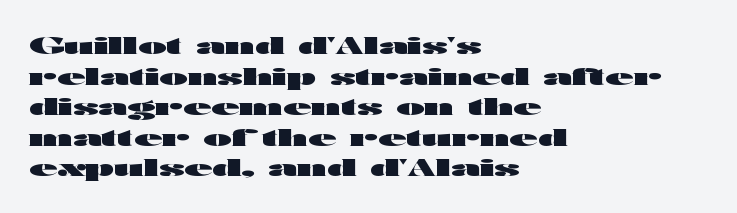
Nobody touched the tracking dial on this one. Heft: maximum for text — a bold. The rendering anchors every line to the left-hand side. The line-height multiplier appears to be the usual default.
